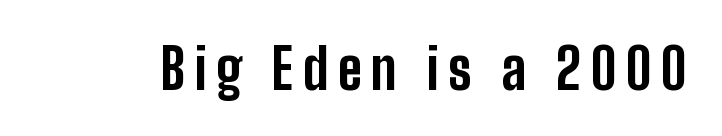
The image shows 56 px bold, condensed sans-serif type, upright; set not underlined; low stroke contrast and a medium x-height.
